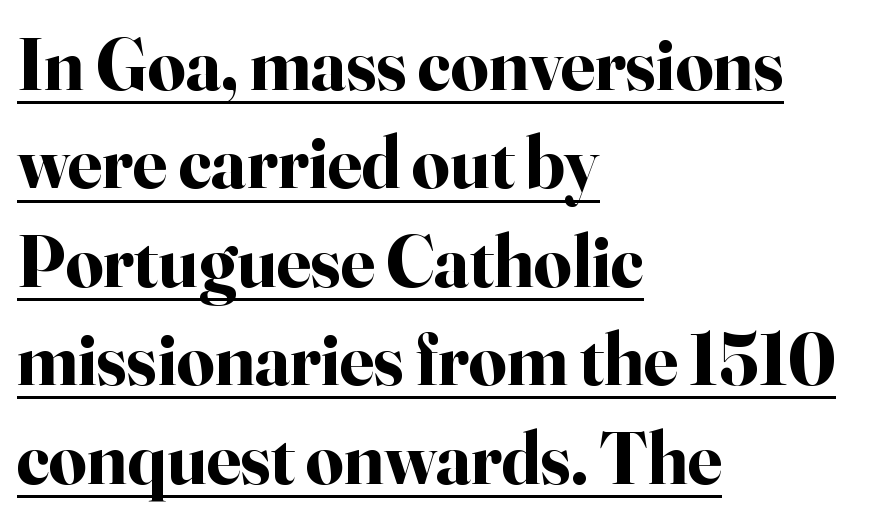
Here the designer chose a conventional face with non-uniform glyph widths. In designer terms, the underline attribute is active on this setting. Typographic density is high because the face is bold. Note: serifs present on the glyphs.
